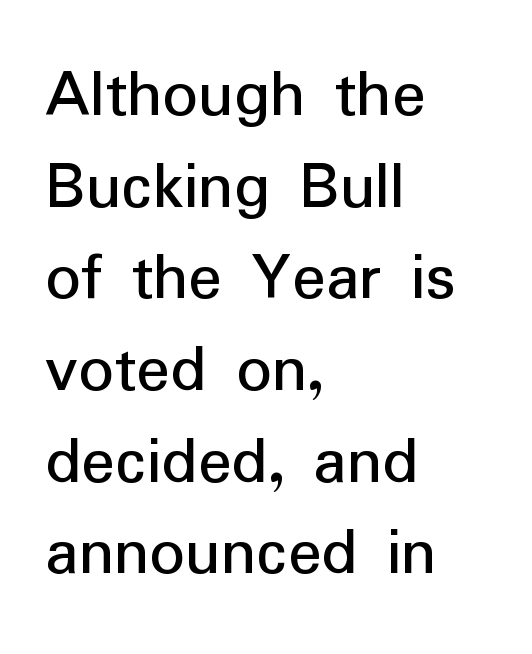
The image shows 70 px regular-weight sans-serif type, upright; set left-aligned, normal line spacing (1.31x), normal letter spacing, not underlined; low stroke contrast and a medium x-height.
